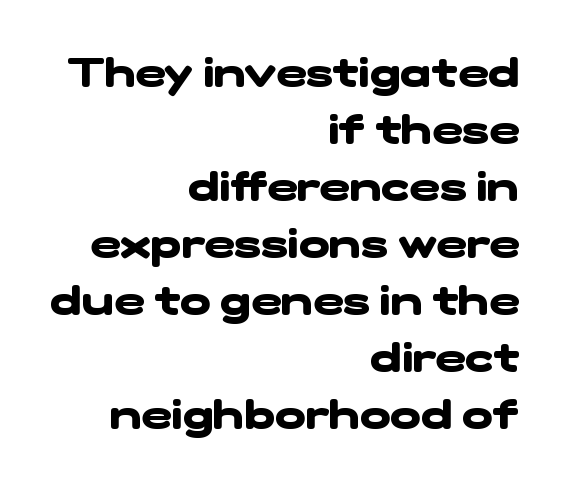
Q: Is the text bold? A: Yes.
Q: Is the typeface a serif or a sans-serif typeface? A: Sans-serif.
Q: Is the text underlined? A: No.
Q: How is the paragraph aligned? A: Right-aligned.
Q: Is the spacing between letters normal or unusually wide? A: Normal.
Q: Is the spacing between lines tight, normal or loose? A: Normal.
Q: Width (condensed, normal, or wide)? A: Wide.
Q: Stroke contrast? A: Low.
Q: x-height? A: Medium.
Q: Monospaced? A: No.
